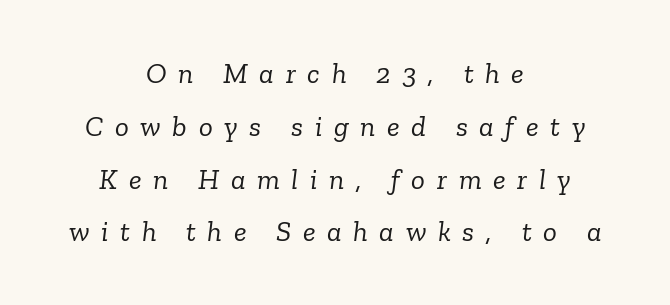
{"serif": "yes", "italic": "yes", "lean": "right", "slant_degrees": 6, "bold": "no", "weight": "light", "width": "normal", "stroke_contrast": "low", "x_height": "medium", "monospaced": "no", "underline": "no", "align": "center", "line_spacing_ratio": 1.82, "letter_spacing": "wide", "letter_spacing_em": 0.4, "glyph_px": 29}
